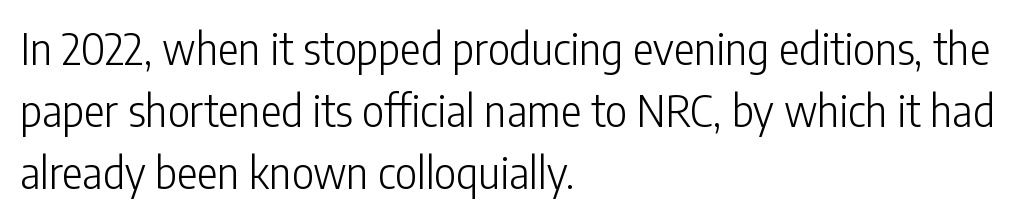
Q: Is the text bold? A: No.
Q: Is the text italic (slanted)? A: No, it is upright.
Q: Is the typeface a serif or a sans-serif typeface? A: Sans-serif.
Q: Is the text underlined? A: No.
Q: How is the paragraph aligned? A: Left-aligned.
Q: Is the spacing between letters normal or unusually wide? A: Normal.
Q: Is the spacing between lines tight, normal or loose? A: Normal.
Q: Width (condensed, normal, or wide)? A: Condensed.
Q: Stroke contrast? A: Low.
Q: x-height? A: Medium.
Q: Monospaced? A: No.
